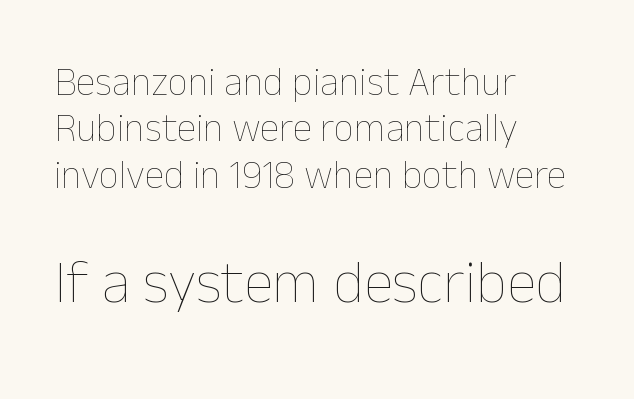
The typesetter chose a ragged-right arrangement here. Proportional: the letters do not fall into vertical columns. Posture: straight, roman, zero tilt. Does extra space separate the letters? No, they use regular spacing. The designer gave the closing block more size than the opening block. Check under the words: just untouched page.
